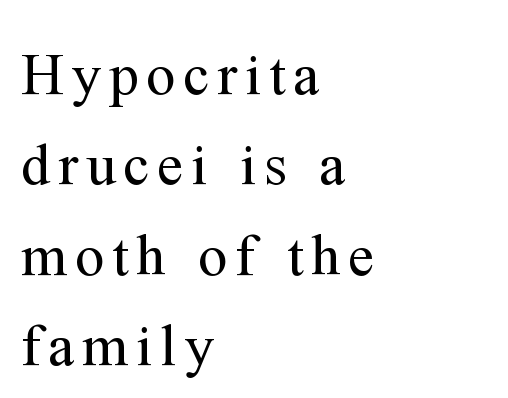
This sample has the flowing, uneven cadence of proportional lettering. The specimen reads as upright at a glance. The gap between lines stays unmarked. The setting favours the left margin, as ordinary paragraphs usually do. The weight tops out at a normal text grade. Vertical spacing — default.
